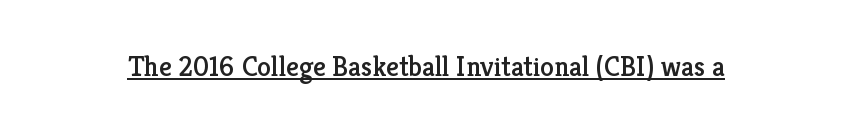
Q: Is the text italic (slanted)? A: No, it is upright.
Q: Is the typeface a serif or a sans-serif typeface? A: Serif.
Q: Is the text underlined? A: Yes.
Q: Is the spacing between letters normal or unusually wide? A: Normal.
Q: Width (condensed, normal, or wide)? A: Normal.
Q: Stroke contrast? A: Low.
Q: x-height? A: Medium.
Q: Monospaced? A: No.
